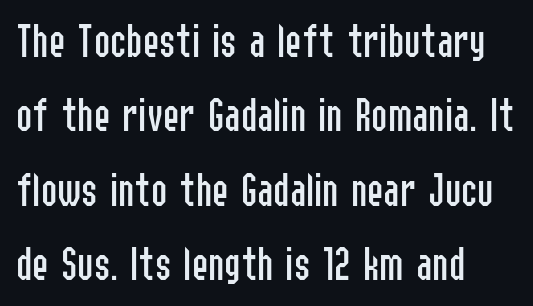
Q: Is the text bold? A: No.
Q: Is the text italic (slanted)? A: No, it is upright.
Q: Is the typeface a serif or a sans-serif typeface? A: Sans-serif.
Q: Is the text underlined? A: No.
Q: How is the paragraph aligned? A: Left-aligned.
Q: Is the spacing between letters normal or unusually wide? A: Normal.
Q: Is the spacing between lines tight, normal or loose? A: Normal.
Q: Width (condensed, normal, or wide)? A: Condensed.
Q: Stroke contrast? A: Low.
Q: x-height? A: Medium.
Q: Monospaced? A: No.
